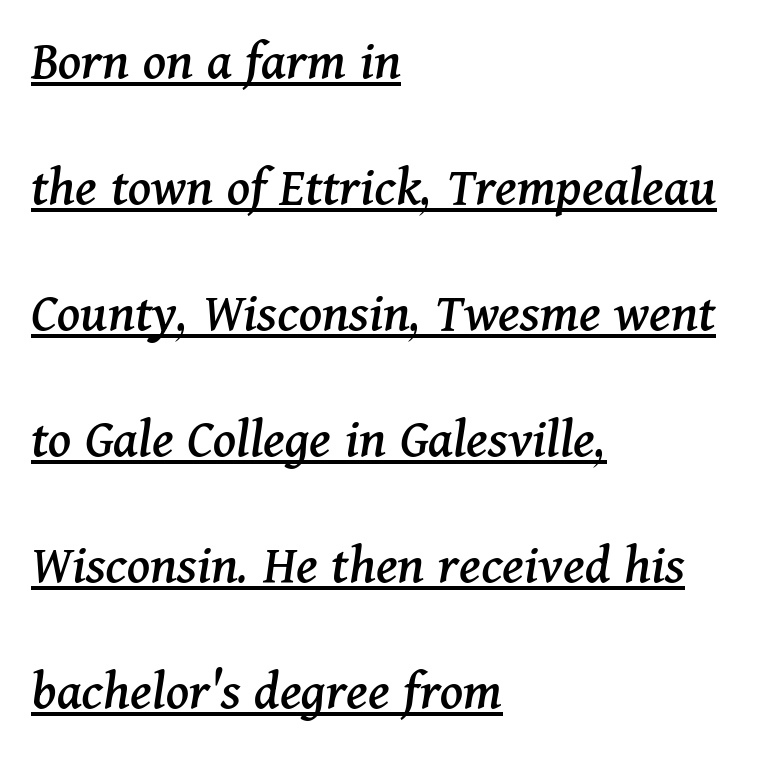
The image shows 57 px serif type, italic (leaning right); set left-aligned, loose line spacing (2.21x), normal letter spacing, underlined; medium stroke contrast and a medium x-height.
